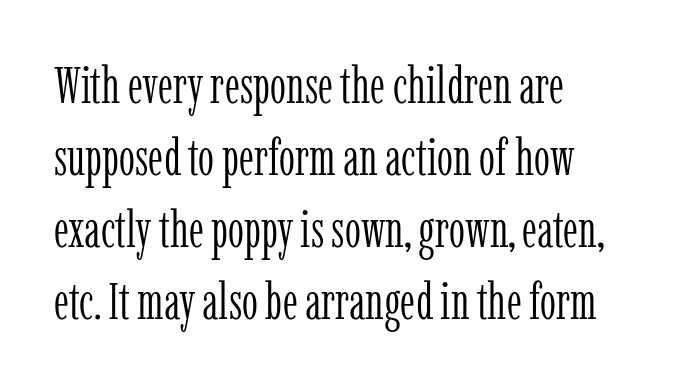
The image shows 51 px light, condensed serif type, upright; set left-aligned, normal line spacing (1.41x), normal letter spacing, not underlined; low stroke contrast and a medium x-height.
